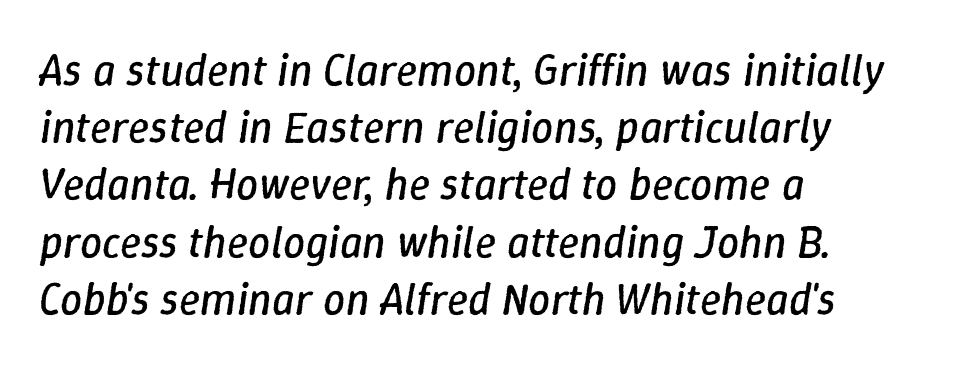
The image shows 44 px regular-weight type, italic (leaning right); set left-aligned, normal line spacing (1.3x), normal letter spacing, not underlined; low stroke contrast and a medium x-height.
